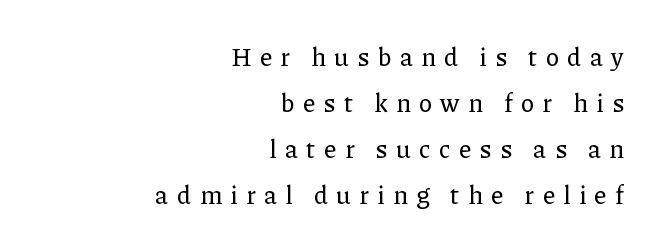
The image shows 25 px text type, upright; set right-aligned, line spacing 1.84x, unusually wide letter spacing (+0.33 em), not underlined.
